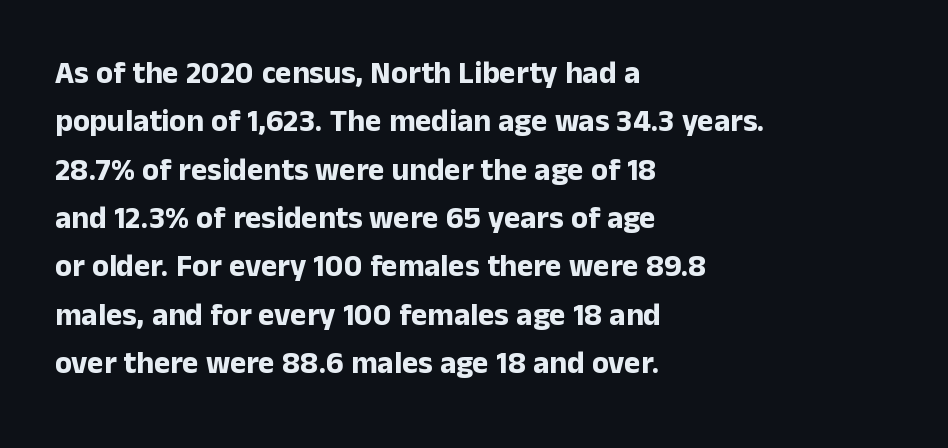
Is this a sans? Yes — the strokes have no serifs. Which margin do the lines hug? The left one — the right edge is uneven. Look at the tracking — it's just the regular setting, nothing added. Has an underline been added? It has not. Each glyph is drawn with heavy, bold strokes. Tall strokes in this sample are plumb rather than angled.
